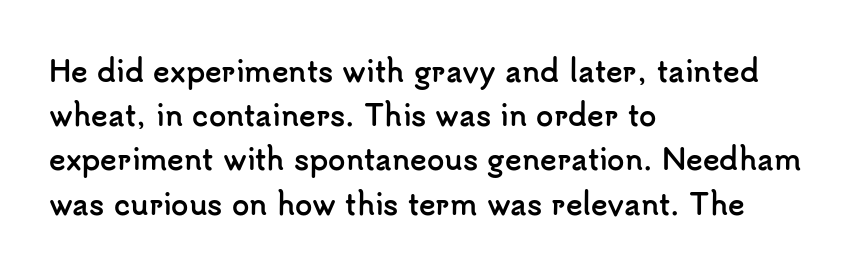
The image shows 28 px semibold sans-serif type, upright; set left-aligned, normal line spacing (1.58x), normal letter spacing, not underlined; low stroke contrast and a small x-height.
